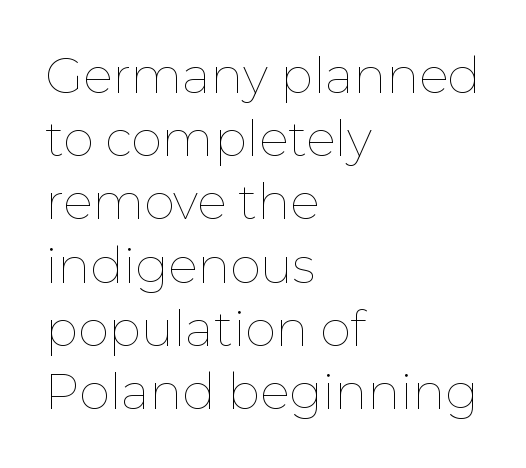
Q: Is the text bold? A: No.
Q: Is the text italic (slanted)? A: No, it is upright.
Q: Is the text underlined? A: No.
Q: How is the paragraph aligned? A: Left-aligned.
Q: Is the spacing between letters normal or unusually wide? A: Normal.
Q: Is the spacing between lines tight, normal or loose? A: Normal.
Q: Width (condensed, normal, or wide)? A: Normal.
Q: Stroke contrast? A: Low.
Q: x-height? A: Medium.
Q: Monospaced? A: No.
